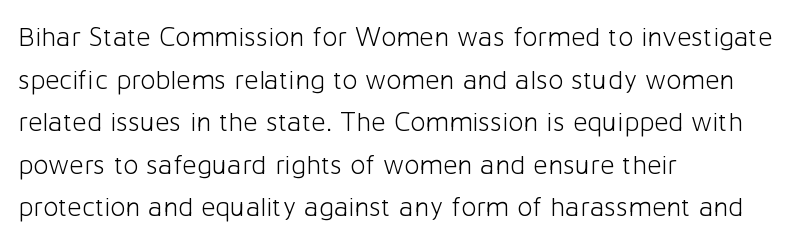
The image shows 28 px light sans-serif type, upright; set left-aligned, normal line spacing (1.52x), normal letter spacing, not underlined; low stroke contrast and a medium x-height.
